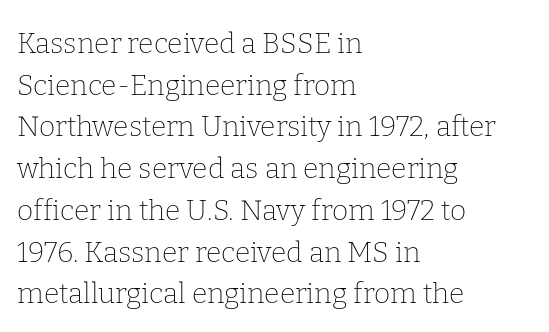
The image shows 28 px thin serif type, upright; set left-aligned, normal line spacing (1.49x), normal letter spacing, not underlined; low stroke contrast and a medium x-height.
